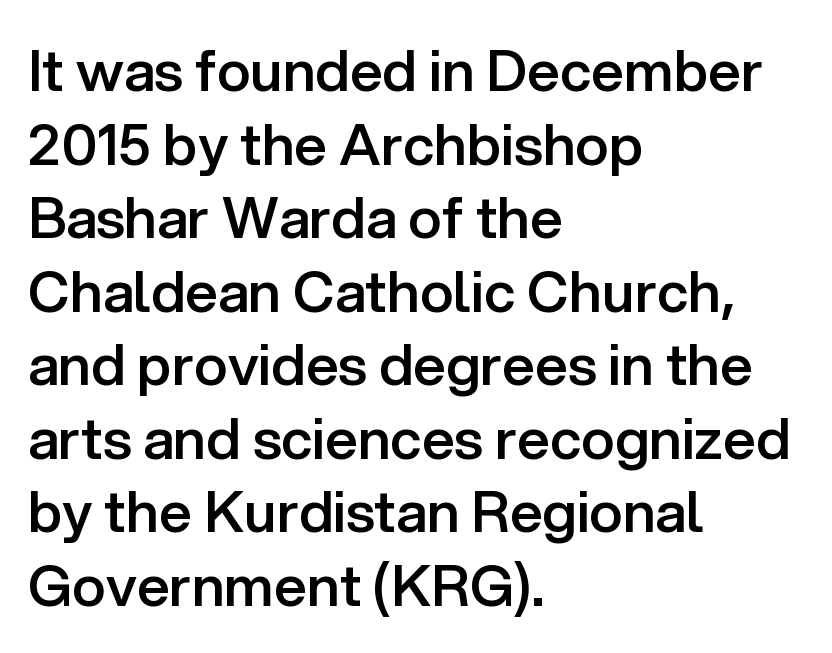
{"serif": "no", "italic": "no", "bold": "semi", "weight": "semibold", "width": "normal", "stroke_contrast": "low", "x_height": "medium", "monospaced": "no", "underline": "no", "align": "left", "line_spacing": "normal", "line_spacing_ratio": 1.29, "letter_spacing": "normal", "letter_spacing_em": 0.0, "glyph_px": 57}
